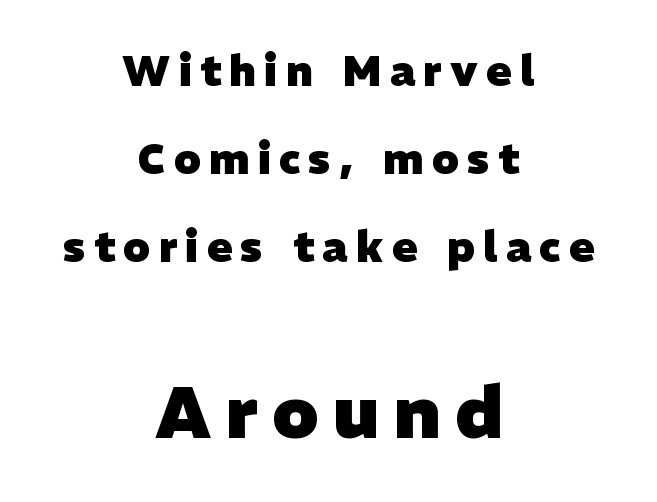
A typesetter would call this leading open, well beyond the default. A sans-serif font was chosen for this passage. This is heavy type, rendered in bold. Horizontal alignment here is central, giving a formal, balanced look. Each row of text sits above clean, open space. Between one letter and the next there's a generous, obvious gap.
